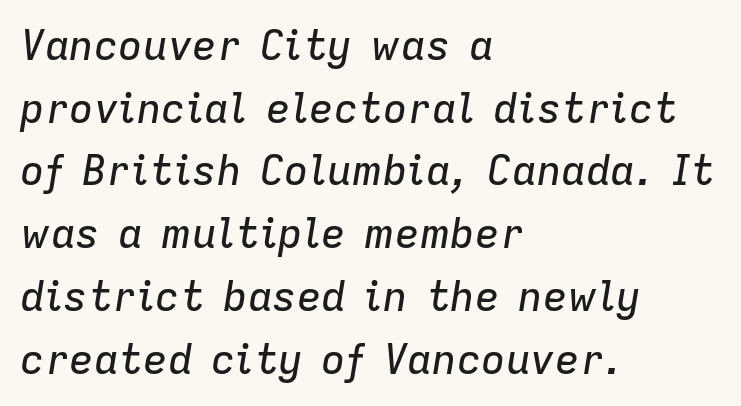
The image shows 41 px text type, italic (leaning right); set left-aligned, normal line spacing (1.53x), normal letter spacing, not underlined; low stroke contrast and a medium x-height.
